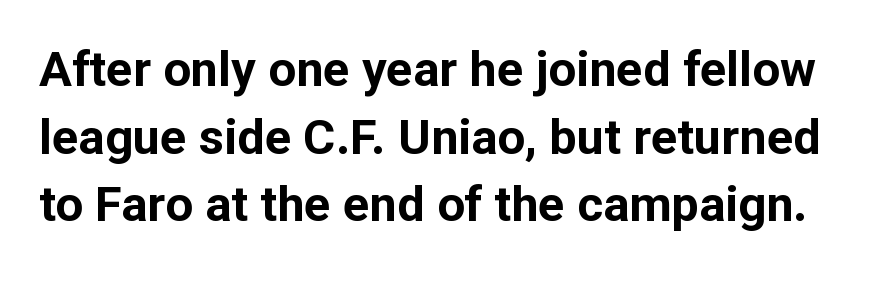
The image shows 49 px bold sans-serif type, upright; set normal line spacing (1.38x), normal letter spacing, not underlined; low stroke contrast and a medium x-height.
